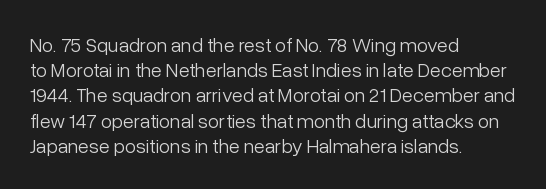
How would I describe the line gaps? Plain and ordinary. Stem width sits at or under what a default text font uses. Posture: straight, roman, zero tilt. Underlining? Definitely not there. How are the letters spaced? Ordinarily, with no added tracking. Alignment: flush left.
